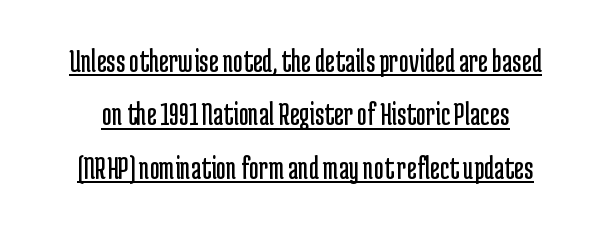
The image shows 34 px regular-weight, condensed sans-serif type, upright; set normal line spacing (1.57x), normal letter spacing, underlined; low stroke contrast and a medium x-height.
